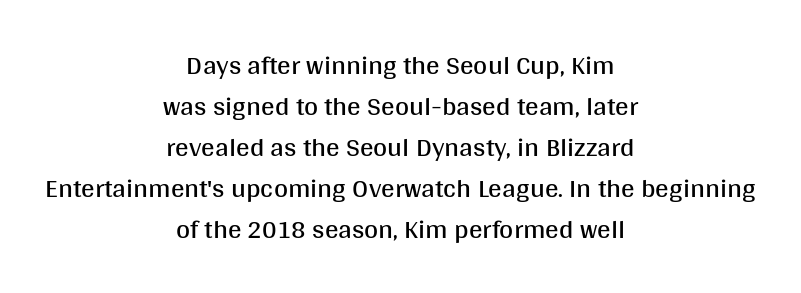
Caption: face not bold, strokes unweighted. The passage shown stacks its lines at a standard gap. Check under the words: just untouched page. Italic: no, the glyphs are upright roman.
